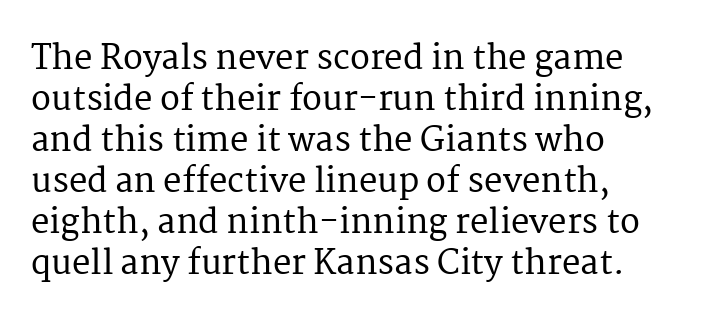
The image shows 33 px serif type, upright; set left-aligned, line spacing 1.24x, normal letter spacing, not underlined; medium stroke contrast and a medium x-height.
